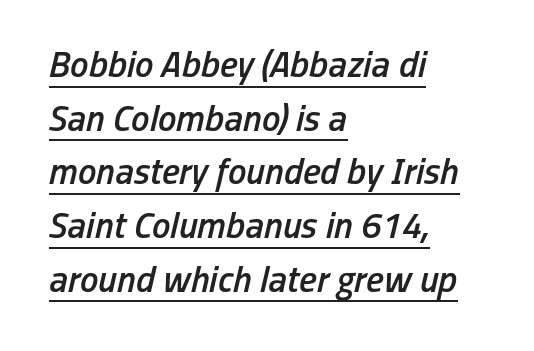
The image shows 37 px semibold, condensed type, italic (leaning right); set left-aligned, normal line spacing (1.45x), normal letter spacing, underlined; low stroke contrast and a medium x-height.
